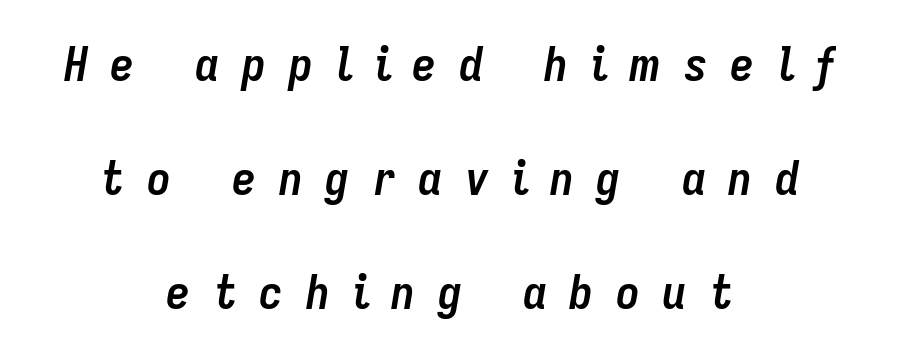
The image shows 48 px semibold, condensed type, italic (leaning right); set centered, loose line spacing (2.37x), unusually wide letter spacing (+0.47 em), not underlined; low stroke contrast and a medium x-height.
